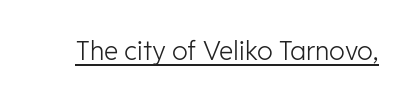
Q: Is the text bold? A: No.
Q: Is the text italic (slanted)? A: No, it is upright.
Q: Is the text underlined? A: Yes.
Q: Is the spacing between letters normal or unusually wide? A: Normal.
